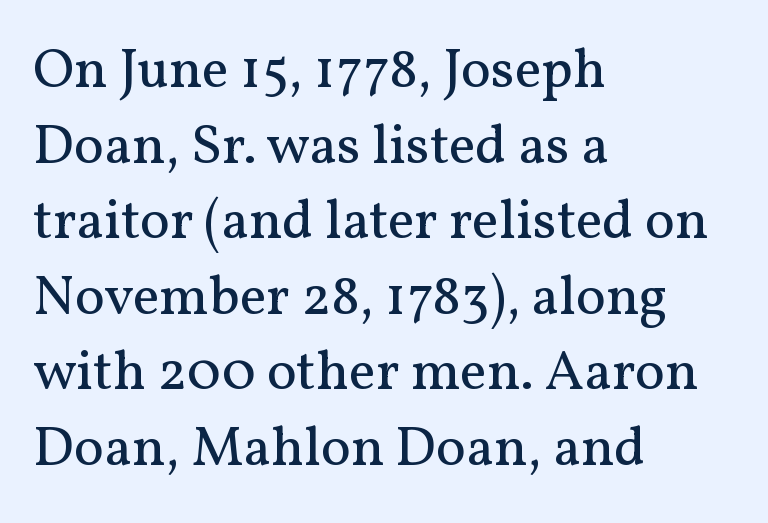
Teacher's note: observe the even left margin — that is flush-left alignment. Observe the serifs anchoring each vertical stroke in this sample. Stems and bowls with no extra thickness — not bold. The passage shown stacks its lines at a standard gap.
